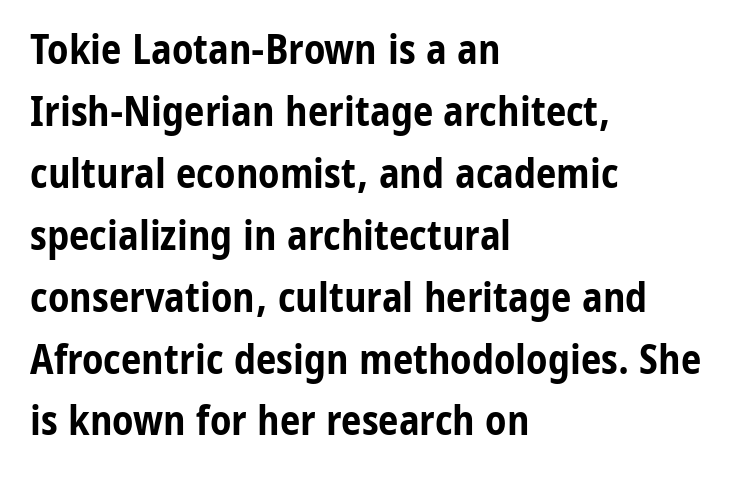
The image shows 41 px bold, condensed sans-serif type, upright; set left-aligned, normal line spacing (1.51x), normal letter spacing, not underlined; low stroke contrast and a medium x-height.
